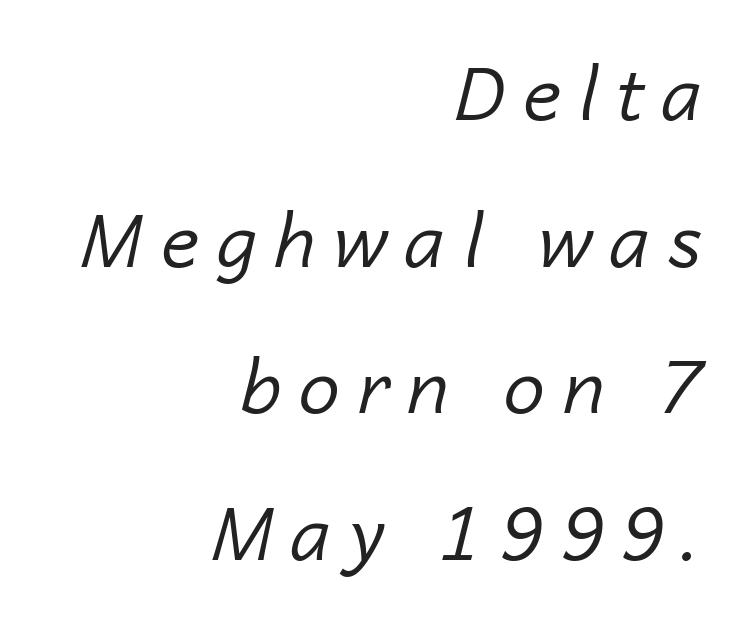
The image shows 74 px regular-weight type, italic (leaning right); set right-aligned, loose line spacing (1.98x), unusually wide letter spacing (+0.24 em), not underlined; low stroke contrast and a medium x-height.
